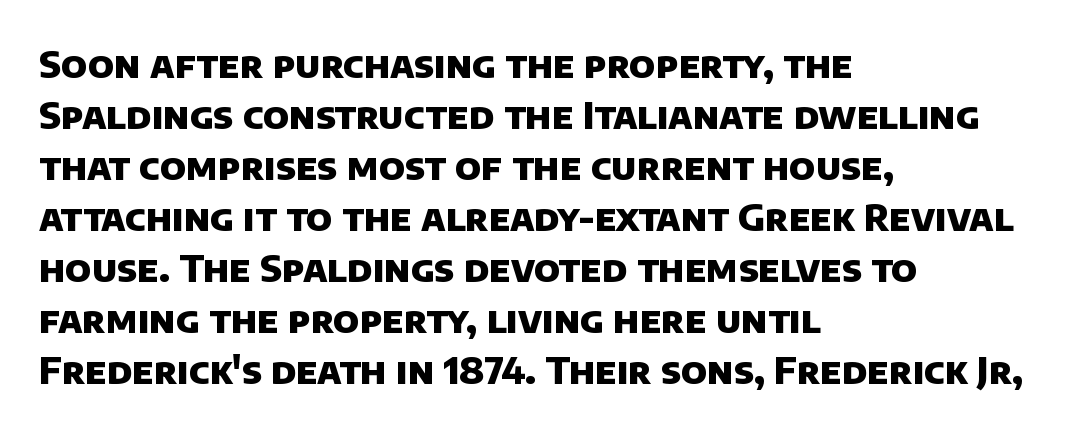
Its strokes are broad and dark, the hallmark of bold type. The zone under the glyphs is completely vacant. This rendering uses left alignment, leaving the right contour irregular. Normally led — the rows are evenly, conventionally spaced. Nope, no serifs anywhere on these letters. The face used here is proportionally spaced, like ordinary book or web type.
